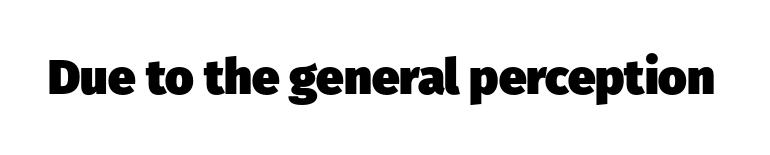
{"serif": "no", "bold": "yes", "weight": "heavy", "width": "normal", "stroke_contrast": "low", "x_height": "medium", "monospaced": "no", "underline": "no", "letter_spacing": "normal", "letter_spacing_em": 0.0, "glyph_px": 49}
